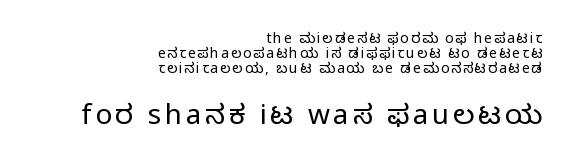
{"serif": "no", "italic": "no", "bold": "no", "weight": "regular", "width": "normal", "stroke_contrast": "low", "x_height": "medium", "monospaced": "no", "underline": "no", "align": "right", "line_spacing": "tight", "line_spacing_ratio": 1.08, "larger_block": "second", "size_ratio": 2.0, "glyph_px": 28}
